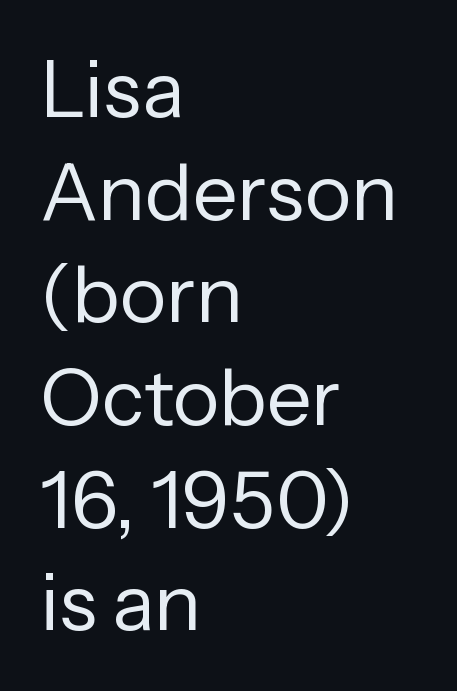
{"serif": "no", "italic": "no", "bold": "no", "weight": "regular", "width": "normal", "stroke_contrast": "low", "x_height": "medium", "monospaced": "no", "underline": "no", "align": "left", "line_spacing": "normal", "line_spacing_ratio": 1.3, "letter_spacing": "normal", "letter_spacing_em": 0.0, "glyph_px": 79}
